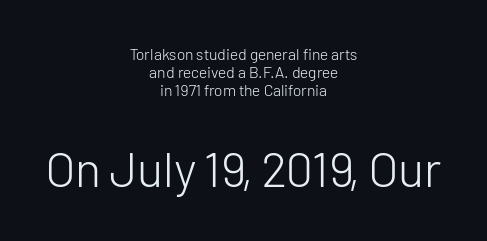
Q: Is the text bold? A: No.
Q: Is the text italic (slanted)? A: No, it is upright.
Q: Is the typeface a serif or a sans-serif typeface? A: Sans-serif.
Q: Is the text underlined? A: No.
Q: How is the paragraph aligned? A: Centered.
Q: Is the spacing between letters normal or unusually wide? A: Normal.
Q: Is the spacing between lines tight, normal or loose? A: Tight.
Q: Which block of text is set in a larger size, the first (top) or the second (bottom)? A: The second (bottom) one.
Q: Width (condensed, normal, or wide)? A: Normal.
Q: Stroke contrast? A: Low.
Q: x-height? A: Medium.
Q: Monospaced? A: No.
